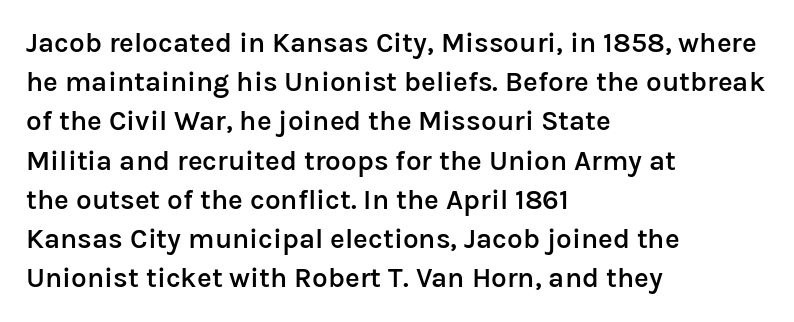
The image shows 28 px semibold sans-serif type, upright; set left-aligned, normal line spacing (1.4x), normal letter spacing, not underlined; low stroke contrast and a medium x-height.
